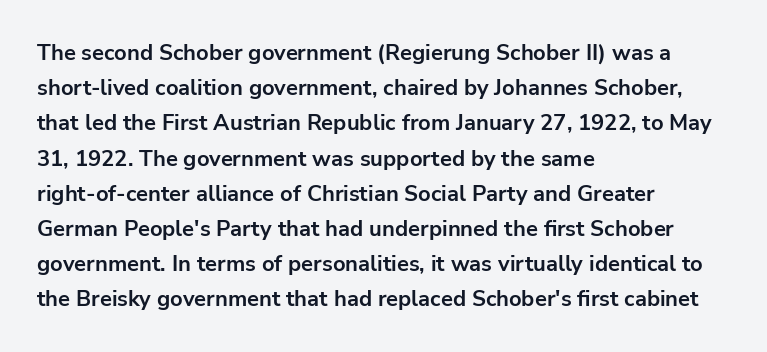
The image shows 22 px bold type, upright; set left-aligned, normal line spacing (1.6x), normal letter spacing, not underlined.
